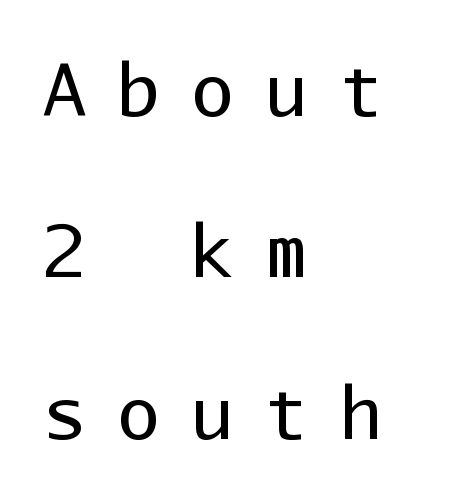
{"serif": "no", "italic": "no", "bold": "no", "weight": "regular", "width": "normal", "stroke_contrast": "low", "x_height": "medium", "monospaced": "yes", "underline": "no", "align": "left", "line_spacing": "loose", "line_spacing_ratio": 2.24, "letter_spacing": "wide", "letter_spacing_em": 0.43, "glyph_px": 72}
